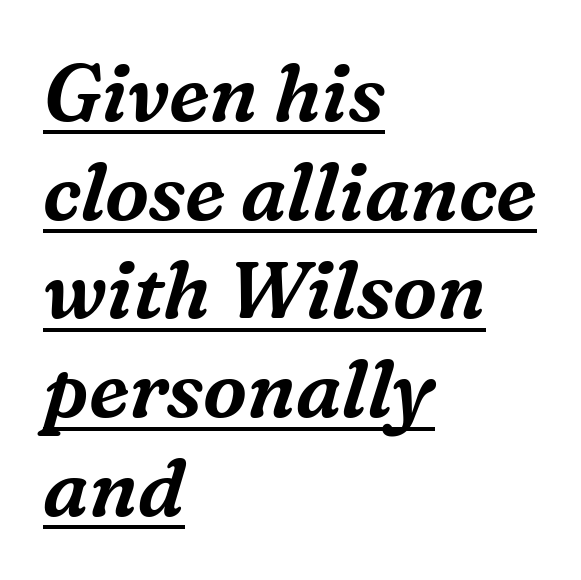
{"serif": "yes", "italic": "yes", "lean": "right", "slant_degrees": 16, "width": "normal", "stroke_contrast": "medium", "x_height": "medium", "monospaced": "no", "underline": "yes", "align": "left", "line_spacing": "normal", "line_spacing_ratio": 1.25, "letter_spacing": "normal", "letter_spacing_em": 0.0, "glyph_px": 79}
